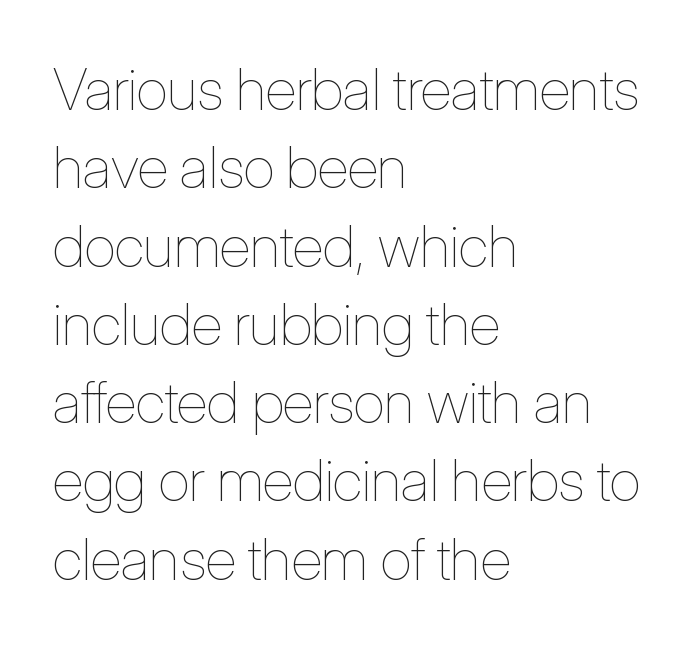
{"italic": "no", "bold": "no", "weight": "thin", "width": "condensed", "stroke_contrast": "low", "x_height": "medium", "monospaced": "no", "underline": "no", "align": "left", "line_spacing": "normal", "line_spacing_ratio": 1.35, "letter_spacing": "normal", "letter_spacing_em": 0.0, "glyph_px": 58}
